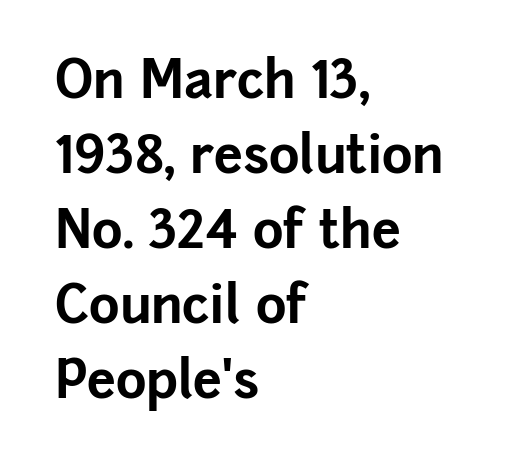
{"serif": "no", "italic": "no", "bold": "yes", "weight": "bold", "width": "normal", "stroke_contrast": "low", "x_height": "medium", "monospaced": "no", "underline": "no", "align": "left", "line_spacing": "normal", "line_spacing_ratio": 1.44, "letter_spacing": "normal", "letter_spacing_em": 0.0, "glyph_px": 52}
